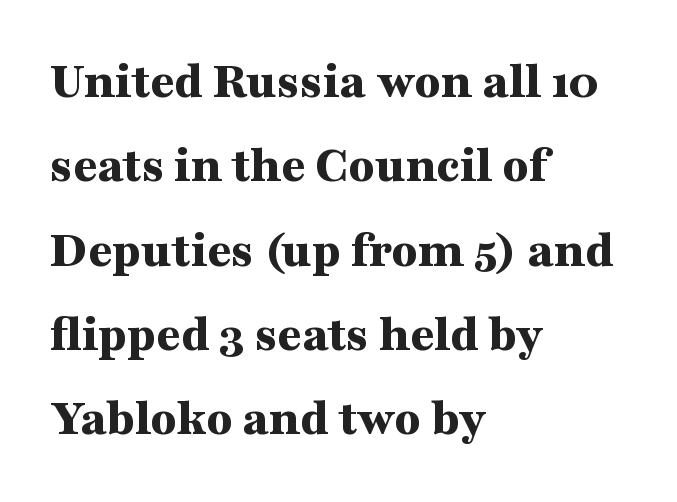
The image shows 53 px bold, wide serif type, upright; set left-aligned, normal line spacing (1.59x), normal letter spacing, not underlined; medium stroke contrast and a medium x-height.
